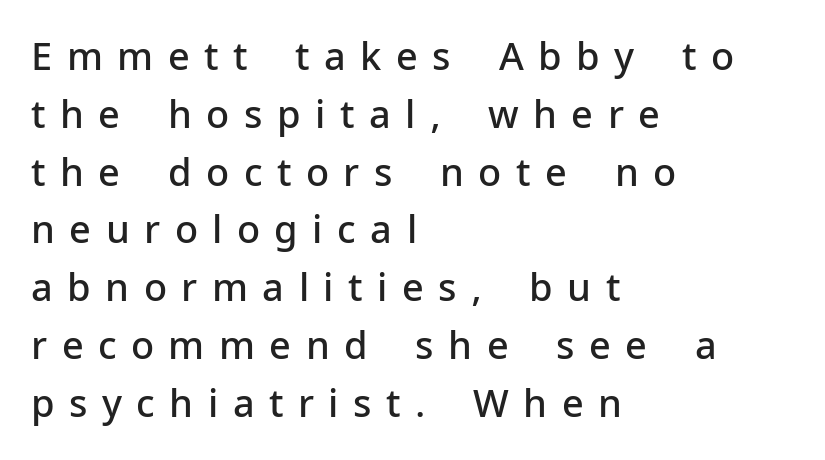
The image shows 38 px semibold sans-serif type, upright; set left-aligned, normal line spacing (1.52x), unusually wide letter spacing (+0.38 em), not underlined; low stroke contrast and a medium x-height.
